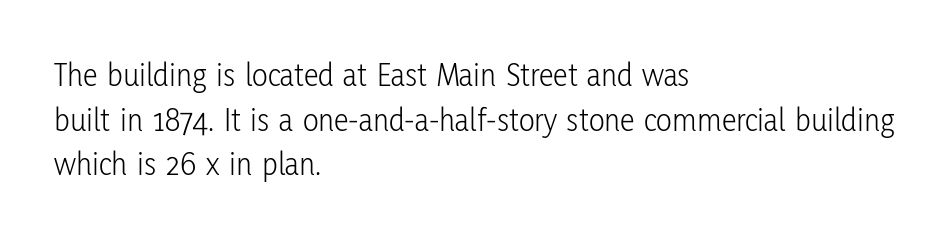
Horizontally, the lines are justified to the leading edge only. Plain, unruled lines of type. The type family on display is of the sans-serif kind. The passage shown is not bold in any degree. A typesetter would call this leading conventional body-copy spacing. The lettering stays uniformly vertical, giving the passage a roman look.
